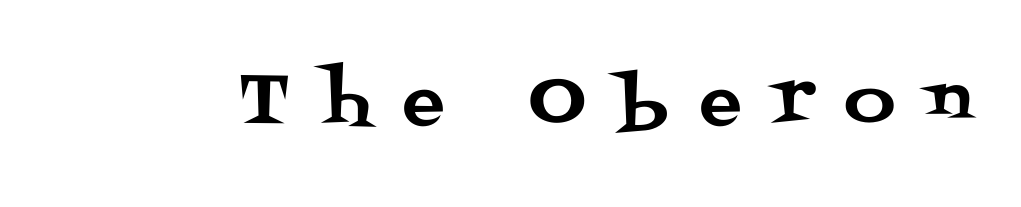
Q: Is the text italic (slanted)? A: No, it is upright.
Q: Is the typeface a serif or a sans-serif typeface? A: Serif.
Q: Is the text underlined? A: No.
Q: Is the spacing between letters normal or unusually wide? A: Unusually wide.
Q: Width (condensed, normal, or wide)? A: Normal.
Q: Stroke contrast? A: Medium.
Q: x-height? A: Large.
Q: Monospaced? A: No.
